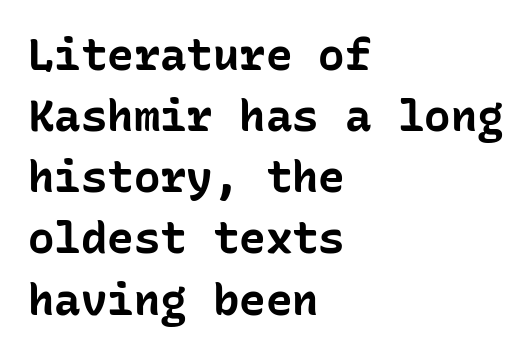
Look at the stroke-to-counter ratio: heavy, a bold. The face used here is monospaced, like something from a code editor. A clean baseline with only descenders dipping below it. Each line starts at the same left margin while the right side varies. Tracking here is standard; glyphs follow each other at the usual distance. Notice how descenders clear the ascenders below comfortably — that's standard leading.
